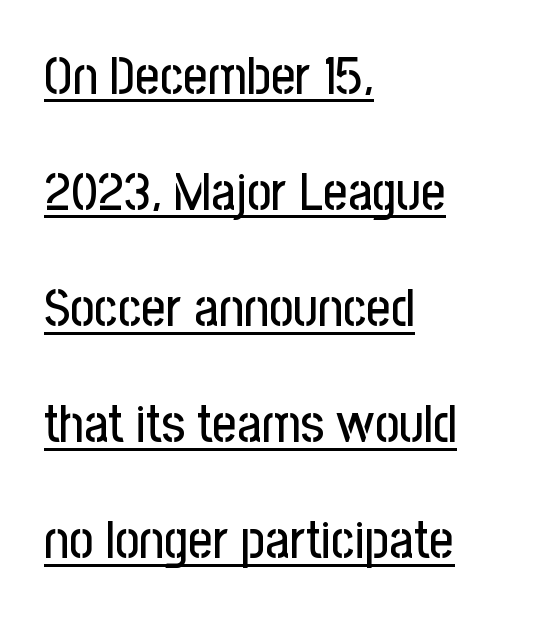
The image shows 53 px condensed sans-serif type, upright; set left-aligned, loose line spacing (2.19x), normal letter spacing, underlined; low stroke contrast and a medium x-height.
